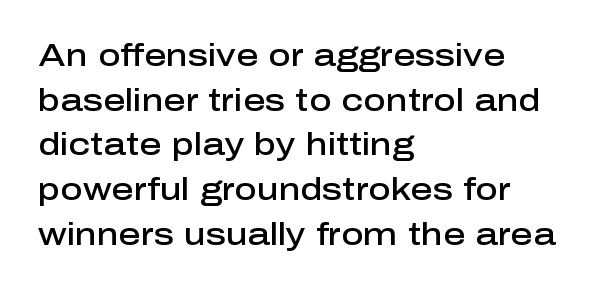
Has an underline been added? It has not. In terms of letterform style, serifs are entirely absent. Every stem runs plumb, perpendicular to the baseline. Each word holds together tightly as a unit, with standard inter-letter gaps. In CSS terms this would be text-align: left. These lines sit exactly where default settings would place them.
